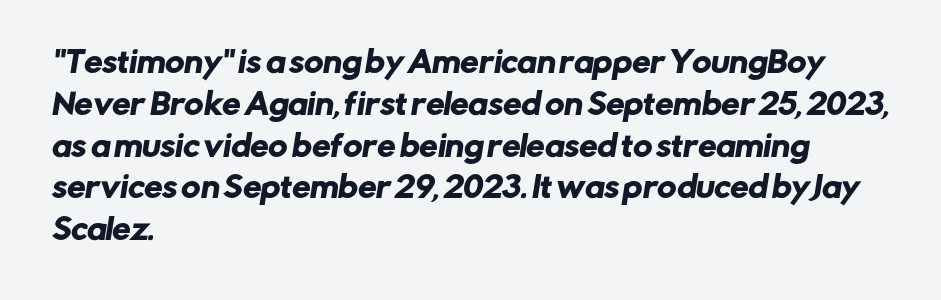
Q: Is the typeface a serif or a sans-serif typeface? A: Sans-serif.
Q: Is the text underlined? A: No.
Q: How is the paragraph aligned? A: Left-aligned.
Q: Is the spacing between letters normal or unusually wide? A: Normal.
Q: Is the spacing between lines tight, normal or loose? A: Normal.
Q: Width (condensed, normal, or wide)? A: Normal.
Q: Stroke contrast? A: Low.
Q: x-height? A: Medium.
Q: Monospaced? A: No.
